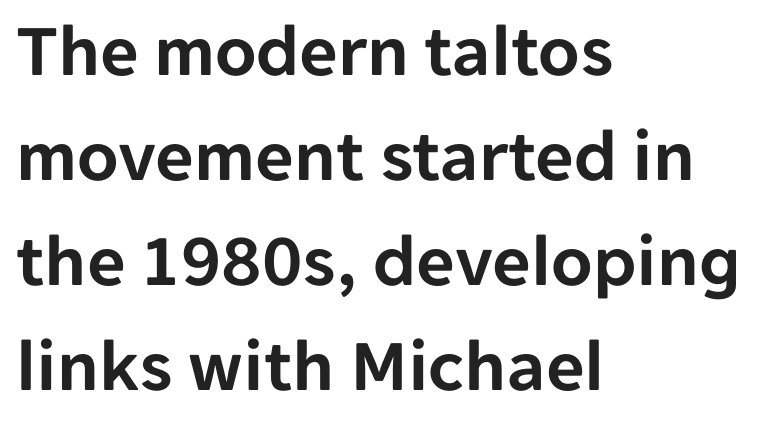
{"serif": "no", "italic": "no", "width": "normal", "stroke_contrast": "low", "x_height": "medium", "monospaced": "no", "underline": "no", "align": "left", "line_spacing": "normal", "line_spacing_ratio": 1.4, "letter_spacing": "normal", "letter_spacing_em": 0.0, "glyph_px": 75}
